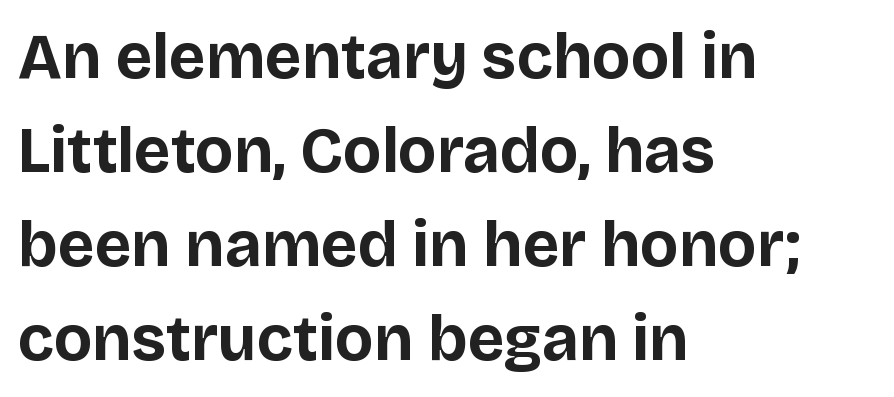
Q: Is the text bold? A: Yes.
Q: Is the text italic (slanted)? A: No, it is upright.
Q: Is the typeface a serif or a sans-serif typeface? A: Sans-serif.
Q: Is the text underlined? A: No.
Q: How is the paragraph aligned? A: Left-aligned.
Q: Is the spacing between letters normal or unusually wide? A: Normal.
Q: Is the spacing between lines tight, normal or loose? A: Normal.
Q: Width (condensed, normal, or wide)? A: Normal.
Q: Stroke contrast? A: Low.
Q: x-height? A: Large.
Q: Monospaced? A: No.
